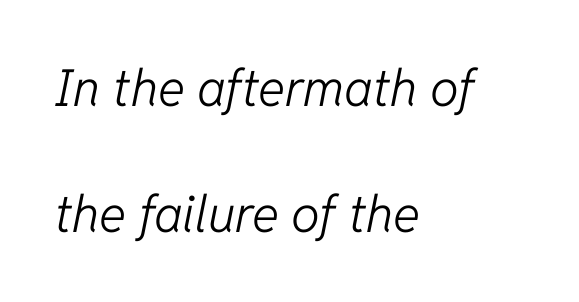
Q: Is the text bold? A: No.
Q: Is the text italic (slanted)? A: Yes, it leans right by about 11 degrees.
Q: Is the text underlined? A: No.
Q: How is the paragraph aligned? A: Left-aligned.
Q: Is the spacing between letters normal or unusually wide? A: Normal.
Q: Is the spacing between lines tight, normal or loose? A: Loose.
Q: Width (condensed, normal, or wide)? A: Normal.
Q: Stroke contrast? A: Low.
Q: x-height? A: Medium.
Q: Monospaced? A: No.
